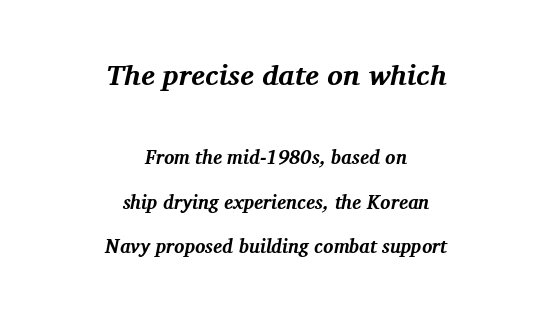
Q: Is the text bold? A: Yes.
Q: Is the text italic (slanted)? A: Yes, it leans right by about 11 degrees.
Q: Is the typeface a serif or a sans-serif typeface? A: Serif.
Q: Is the text underlined? A: No.
Q: How is the paragraph aligned? A: Centered.
Q: Is the spacing between letters normal or unusually wide? A: Normal.
Q: Is the spacing between lines tight, normal or loose? A: Loose.
Q: Which block of text is set in a larger size, the first (top) or the second (bottom)? A: The first (top) one.
Q: Width (condensed, normal, or wide)? A: Normal.
Q: Stroke contrast? A: Medium.
Q: x-height? A: Medium.
Q: Monospaced? A: No.
